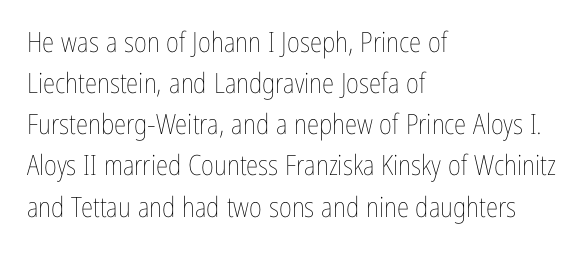
{"italic": "no", "bold": "no", "weight": "thin", "width": "condensed", "stroke_contrast": "low", "x_height": "medium", "monospaced": "no", "underline": "no", "align": "left", "line_spacing": "normal", "line_spacing_ratio": 1.47, "letter_spacing": "normal", "letter_spacing_em": 0.0, "glyph_px": 28}
